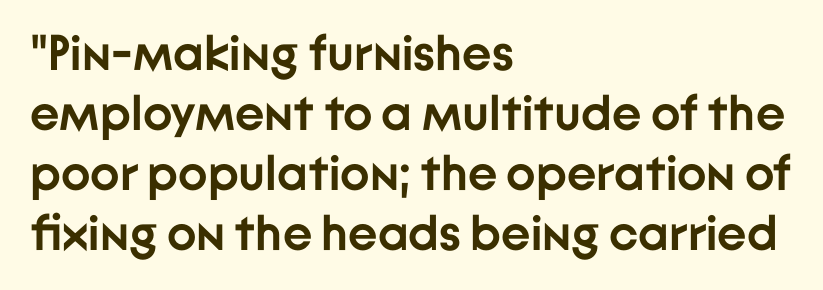
Q: Is the text bold? A: Yes.
Q: Is the text italic (slanted)? A: No, it is upright.
Q: Is the typeface a serif or a sans-serif typeface? A: Sans-serif.
Q: Is the text underlined? A: No.
Q: How is the paragraph aligned? A: Left-aligned.
Q: Is the spacing between letters normal or unusually wide? A: Normal.
Q: Width (condensed, normal, or wide)? A: Normal.
Q: Stroke contrast? A: Low.
Q: x-height? A: Medium.
Q: Monospaced? A: No.
